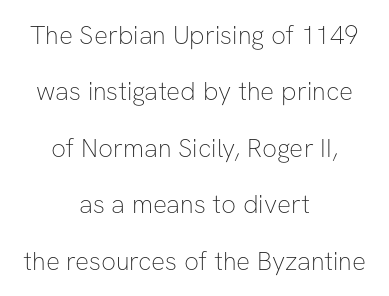
The image shows 26 px text type, upright; set centered, loose line spacing (2.17x), normal letter spacing, not underlined.
